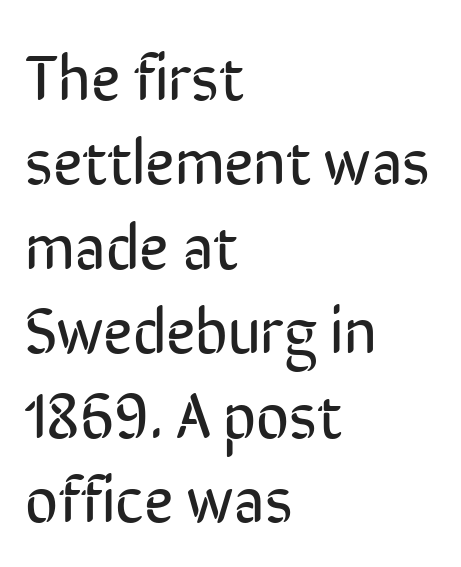
{"serif": "no", "italic": "no", "bold": "no", "weight": "regular", "width": "condensed", "stroke_contrast": "low", "x_height": "medium", "monospaced": "no", "underline": "no", "align": "left", "line_spacing": "normal", "line_spacing_ratio": 1.32, "letter_spacing": "normal", "letter_spacing_em": 0.0, "glyph_px": 64}
